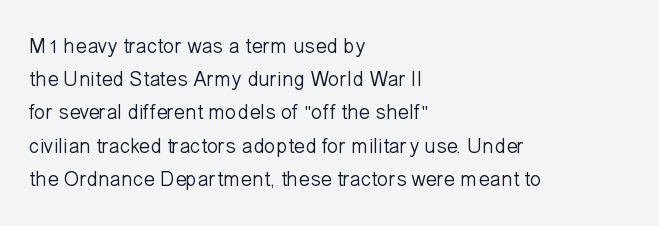
The face looks like a standard text weight, possibly lighter. Short and long lines alike share a common starting point at left. Vertically, the passage feels balanced, rows spaced as you'd expect. A bare baseline throughout the passage. Here the glyphs are tracked normally, forming tight word shapes.
